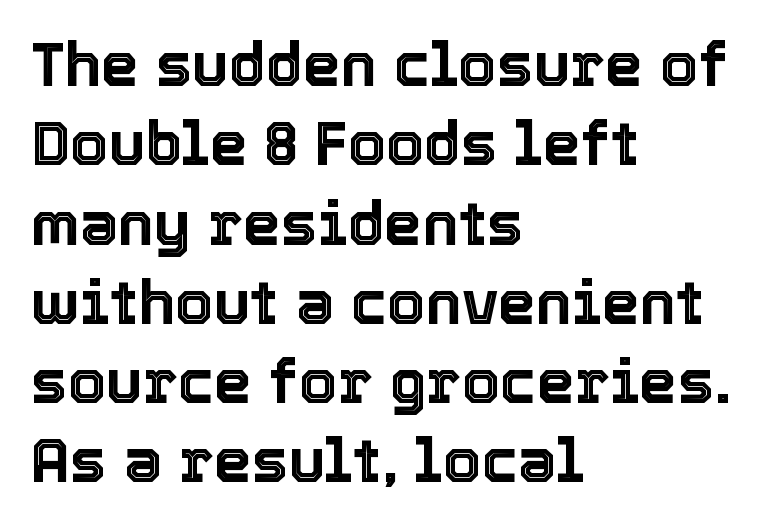
The image shows 61 px text type, upright; set left-aligned, normal line spacing (1.3x), normal letter spacing, not underlined; a medium x-height.
